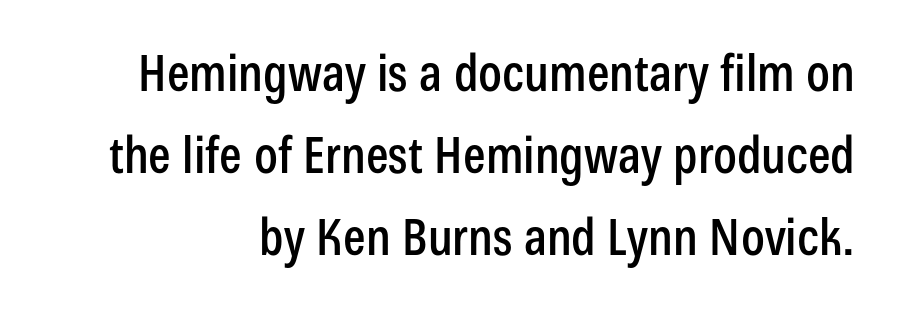
Q: Is the text italic (slanted)? A: No, it is upright.
Q: Is the typeface a serif or a sans-serif typeface? A: Sans-serif.
Q: Is the text underlined? A: No.
Q: How is the paragraph aligned? A: Right-aligned.
Q: Is the spacing between letters normal or unusually wide? A: Normal.
Q: Is the spacing between lines tight, normal or loose? A: Normal.
Q: Width (condensed, normal, or wide)? A: Condensed.
Q: Stroke contrast? A: Low.
Q: x-height? A: Medium.
Q: Monospaced? A: No.
